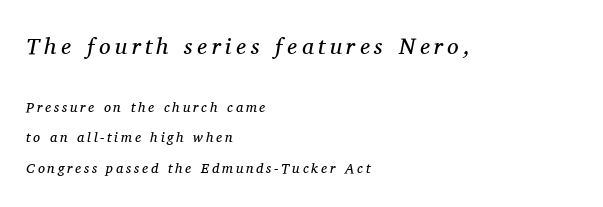
Someone cranked the tracking dial way up on this one. A student would call this left alignment; a typographer would say flush left, rag right. This rendering features lettering with no underline. Counters stay open thanks to moderate or lighter strokes. The more generous point size was reserved for the upper chunk. The vertical gap from one line to the next is large.
